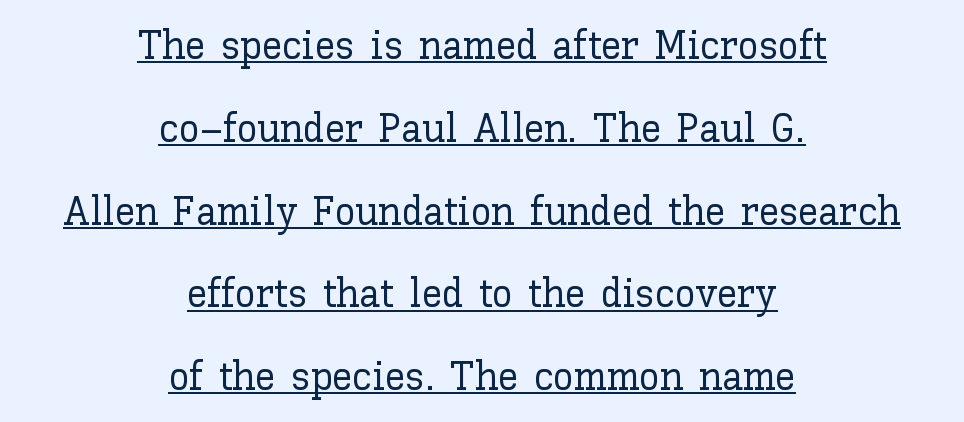
The image shows 41 px text type, upright; set centered, loose line spacing (2.02x), normal letter spacing, underlined; low stroke contrast and a medium x-height.
